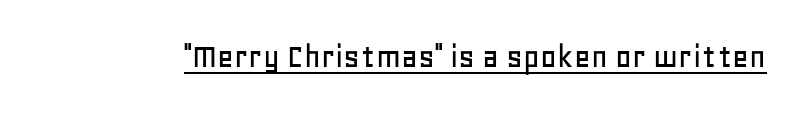
Q: Is the text italic (slanted)? A: No, it is upright.
Q: Is the typeface a serif or a sans-serif typeface? A: Sans-serif.
Q: Is the text underlined? A: Yes.
Q: Is the spacing between letters normal or unusually wide? A: Normal.
Q: Width (condensed, normal, or wide)? A: Normal.
Q: Stroke contrast? A: Low.
Q: x-height? A: Large.
Q: Monospaced? A: No.
